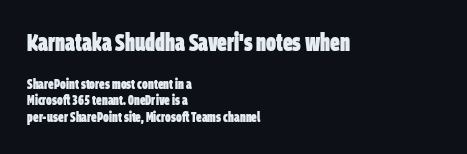
Q: Is the text bold? A: Yes.
Q: Is the text underlined? A: No.
Q: How is the paragraph aligned? A: Left-aligned.
Q: Is the spacing between letters normal or unusually wide? A: Normal.
Q: Which block of text is set in a larger size, the first (top) or the second (bottom)? A: The first (top) one.
